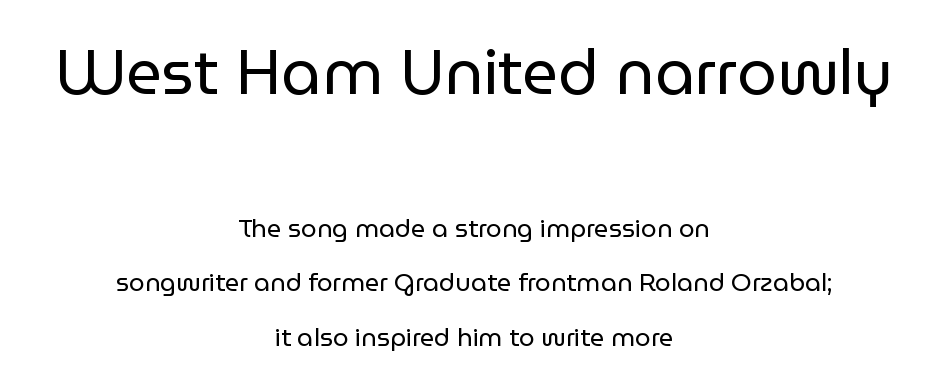
{"serif": "no", "italic": "no", "bold": "no", "weight": "regular", "width": "normal", "stroke_contrast": "low", "x_height": "medium", "monospaced": "no", "underline": "no", "align": "center", "line_spacing": "loose", "line_spacing_ratio": 2.17, "letter_spacing": "normal", "letter_spacing_em": 0.0, "larger_block": "first", "size_ratio": 2.52, "glyph_px": 63}
